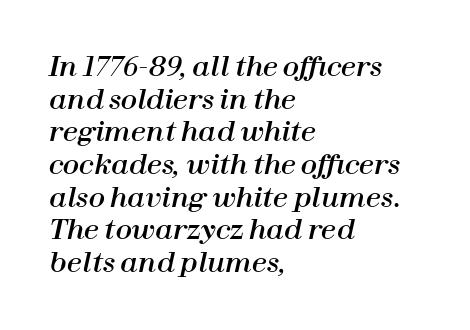
Which margin do the lines hug? The left one — the right edge is uneven. You could call the tracking neutral — neither tight nor loose. The strip under each line holds only bare page. In terms of posture, this sample is oblique.
